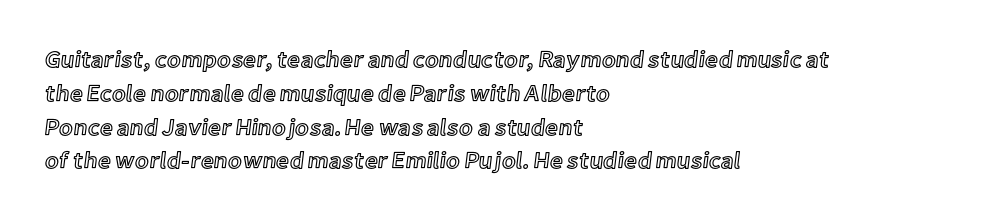
The image shows 23 px text type; set left-aligned, normal line spacing (1.47x), normal letter spacing, not underlined.
